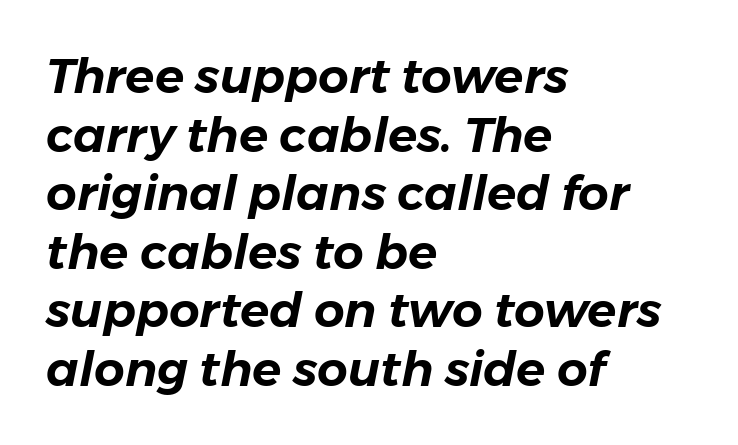
The specimen omits any rule beneath the text block's lines. The lines are quadded left. Each word holds together tightly as a unit, with standard inter-letter gaps. This sample has the flowing, uneven cadence of proportional lettering.
